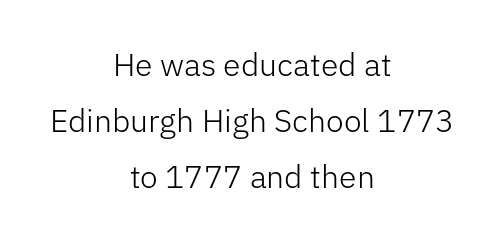
{"serif": "no", "italic": "no", "bold": "no", "weight": "light", "width": "normal", "stroke_contrast": "low", "x_height": "medium", "monospaced": "no", "underline": "no", "align": "center", "line_spacing_ratio": 1.75, "letter_spacing": "normal", "letter_spacing_em": 0.0, "glyph_px": 32}
